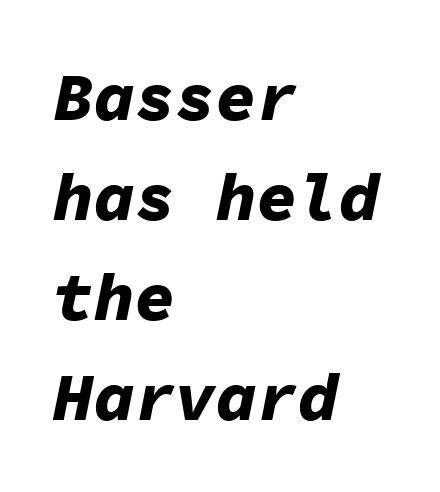
The image shows 68 px bold type, italic (leaning right), monospaced; set left-aligned, normal line spacing (1.47x), normal letter spacing, not underlined; low stroke contrast and a medium x-height.
